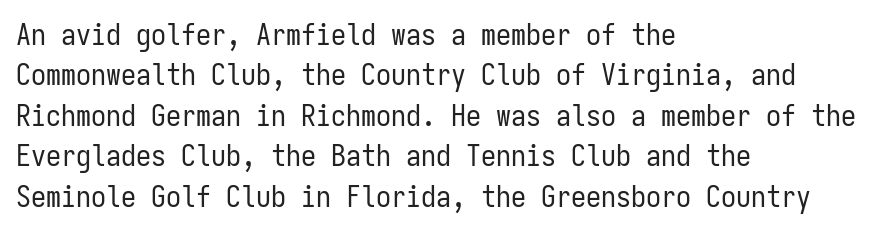
{"serif": "no", "italic": "no", "bold": "no", "weight": "regular", "width": "condensed", "stroke_contrast": "low", "x_height": "medium", "monospaced": "yes", "underline": "no", "align": "left", "line_spacing": "normal", "line_spacing_ratio": 1.35, "letter_spacing": "normal", "letter_spacing_em": 0.0, "glyph_px": 30}
